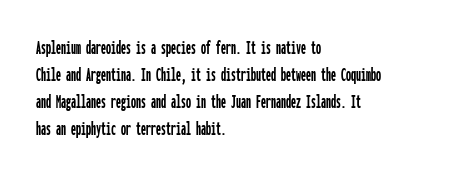
The image shows 20 px text type, upright; set left-aligned, normal line spacing (1.35x), normal letter spacing, not underlined.
